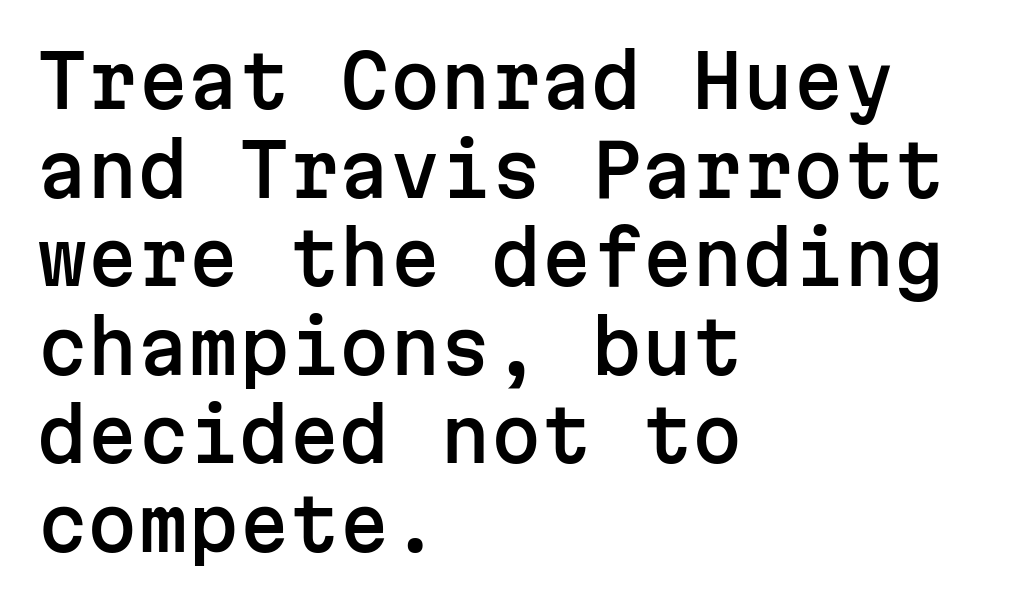
{"serif": "no", "italic": "no", "width": "normal", "stroke_contrast": "low", "x_height": "medium", "monospaced": "yes", "underline": "no", "align": "left", "line_spacing_ratio": 1.23, "letter_spacing": "normal", "letter_spacing_em": 0.0, "glyph_px": 72}
